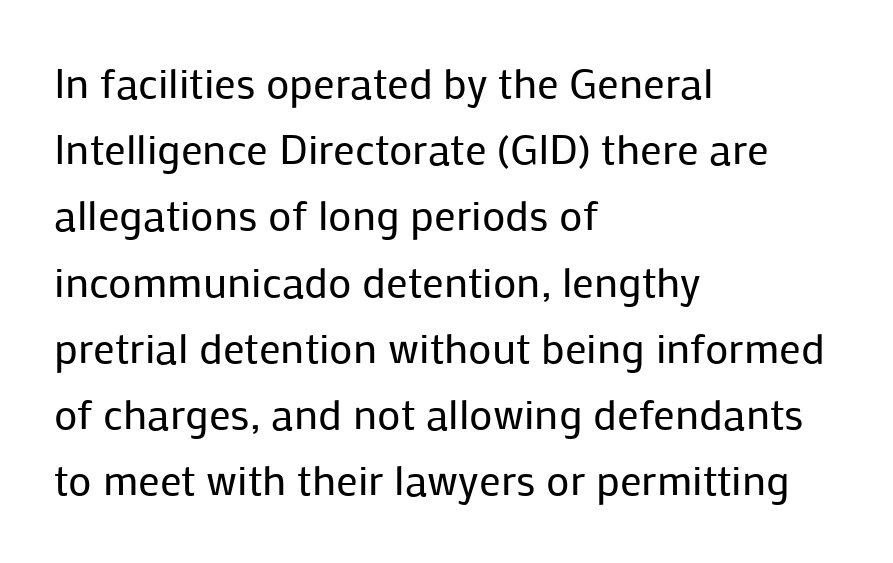
{"serif": "no", "italic": "no", "bold": "no", "weight": "regular", "width": "normal", "stroke_contrast": "low", "x_height": "medium", "monospaced": "no", "underline": "no", "align": "left", "line_spacing": "normal", "line_spacing_ratio": 1.54, "letter_spacing": "normal", "letter_spacing_em": 0.0, "glyph_px": 43}
